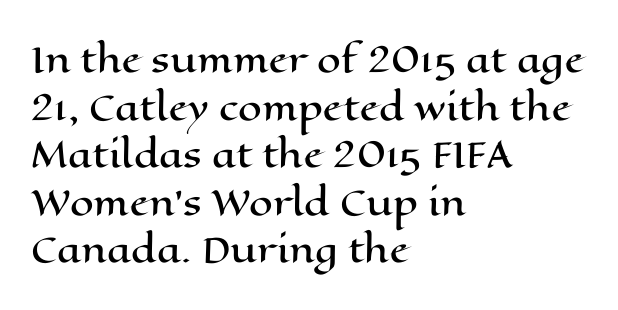
Line beginnings align vertically; line endings do not. The strip under each line holds only bare page. Is the letter spacing exaggerated? No — it looks like the ordinary default. You could not count columns in this text — the font is proportionally spaced. The specimen reads as upright at a glance.
